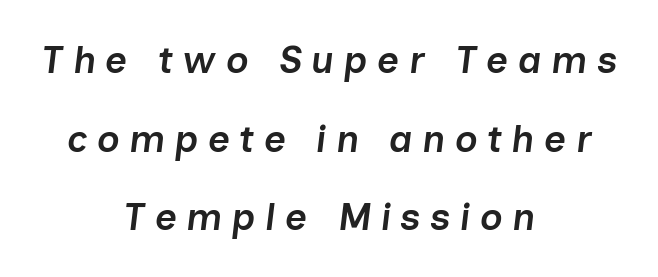
{"italic": "yes", "lean": "right", "slant_degrees": 7, "bold": "semi", "weight": "semibold", "width": "normal", "stroke_contrast": "low", "x_height": "medium", "monospaced": "no", "underline": "no", "align": "center", "line_spacing": "loose", "line_spacing_ratio": 2.07, "letter_spacing": "wide", "letter_spacing_em": 0.25, "glyph_px": 38}
